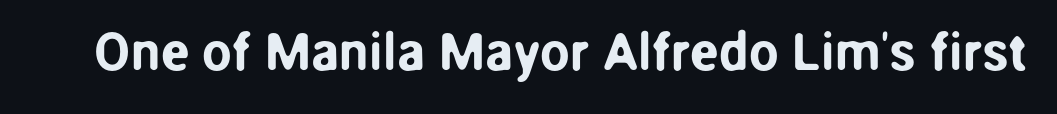
{"serif": "no", "italic": "no", "width": "normal", "stroke_contrast": "low", "x_height": "medium", "monospaced": "no", "underline": "no", "letter_spacing": "normal", "letter_spacing_em": 0.0, "glyph_px": 53}
